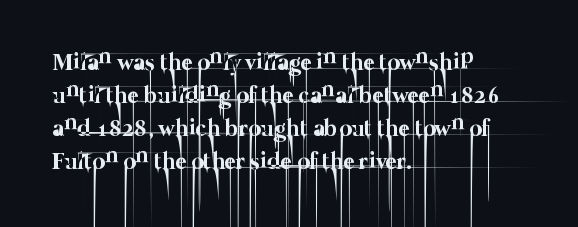
The image shows 24 px text type; set left-aligned, normal line spacing (1.37x), normal letter spacing, not underlined.
